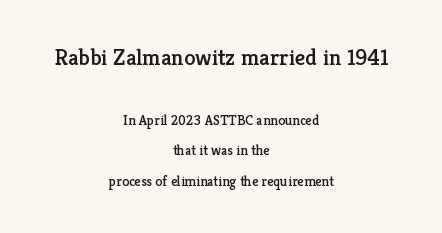
Q: Is the text italic (slanted)? A: No, it is upright.
Q: Is the text underlined? A: No.
Q: How is the paragraph aligned? A: Centered.
Q: Is the spacing between letters normal or unusually wide? A: Normal.
Q: Is the spacing between lines tight, normal or loose? A: Loose.
Q: Which block of text is set in a larger size, the first (top) or the second (bottom)? A: The first (top) one.
